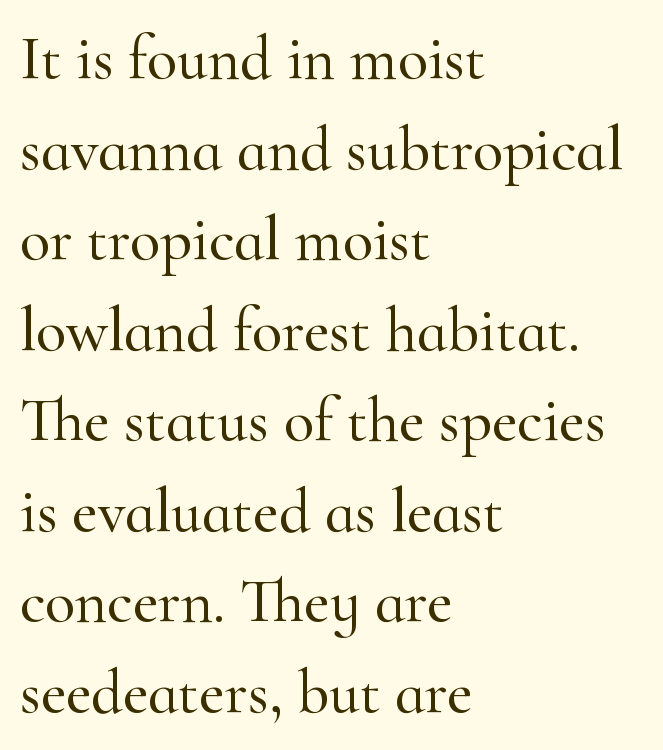
The image shows 62 px serif type, upright; set left-aligned, normal line spacing (1.46x), normal letter spacing, not underlined; high stroke contrast and a small x-height.
